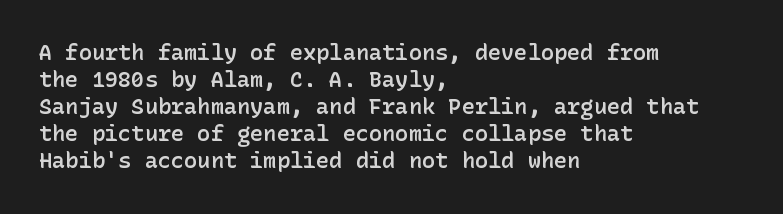
The image shows 22 px text type, upright; set left-aligned, line spacing 1.23x, normal letter spacing, not underlined.
